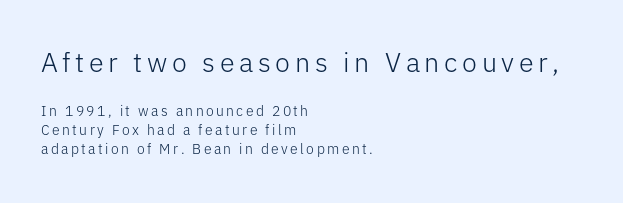
Q: Is the text bold? A: No.
Q: Is the text italic (slanted)? A: No, it is upright.
Q: Is the text underlined? A: No.
Q: How is the paragraph aligned? A: Left-aligned.
Q: Is the spacing between lines tight, normal or loose? A: Normal.
Q: Which block of text is set in a larger size, the first (top) or the second (bottom)? A: The first (top) one.
